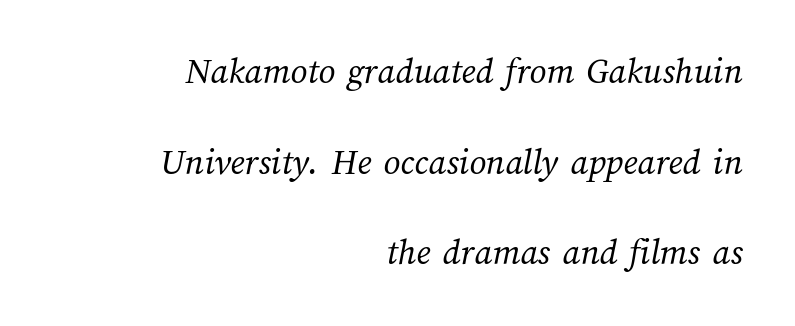
Each letter keeps its own natural width here, so spacing adapts to shape. The lines are quadded right. Is the type heavy? It reads as light-to-regular instead. Regarding leading, the lines here are spaced well apart.
